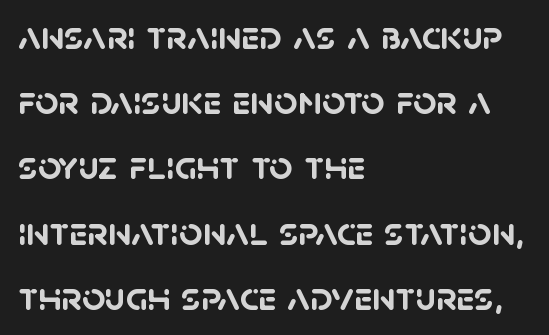
{"serif": "no", "bold": "yes", "weight": "semibold", "width": "normal", "stroke_contrast": "low", "x_height": "large", "monospaced": "no", "underline": "no", "align": "left", "line_spacing": "normal", "line_spacing_ratio": 1.59, "letter_spacing": "normal", "letter_spacing_em": 0.0, "glyph_px": 41}
